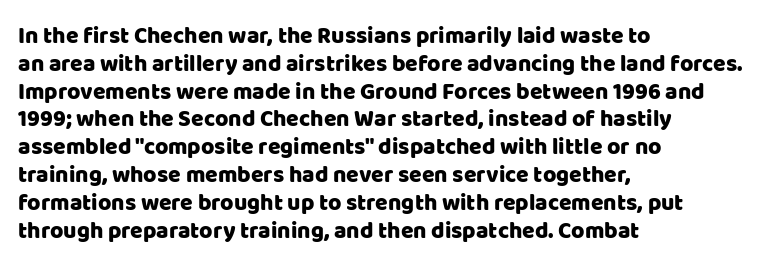
{"italic": "no", "underline": "no", "align": "left", "line_spacing_ratio": 1.21, "letter_spacing": "normal", "letter_spacing_em": 0.0, "glyph_px": 23}
